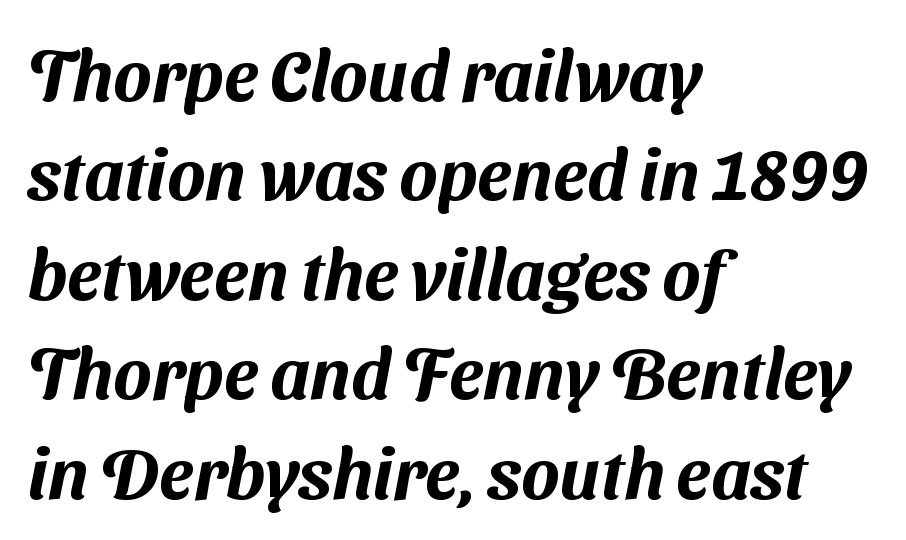
{"serif": "no", "width": "normal", "stroke_contrast": "medium", "x_height": "medium", "monospaced": "no", "underline": "no", "align": "left", "line_spacing": "normal", "line_spacing_ratio": 1.4, "letter_spacing": "normal", "letter_spacing_em": 0.0, "glyph_px": 71}
